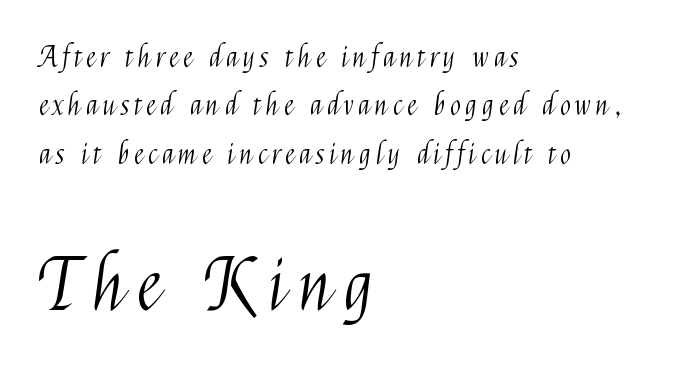
{"serif": "no", "bold": "no", "weight": "light", "width": "condensed", "stroke_contrast": "medium", "x_height": "medium", "monospaced": "no", "underline": "no", "align": "left", "line_spacing_ratio": 1.73, "larger_block": "second", "size_ratio": 2.54, "glyph_px": 71}
